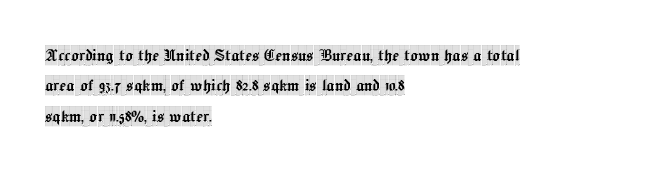
Characters follow at the spacing the type designer built in. The line-height multiplier appears to be the usual default. Just letters on the line, the space beneath them empty. It's the straight-up-and-down kind of type. Each line starts at the same left margin while the right side varies.
